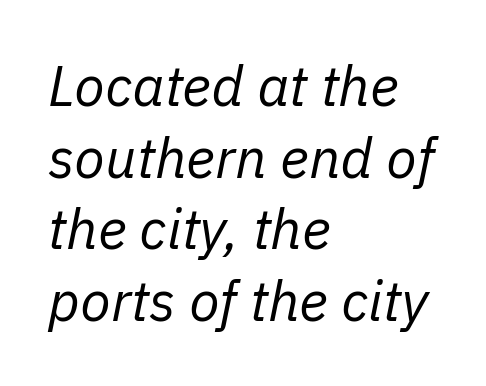
Q: Is the text bold? A: No.
Q: Is the text italic (slanted)? A: Yes, it leans right by about 11 degrees.
Q: Is the text underlined? A: No.
Q: How is the paragraph aligned? A: Left-aligned.
Q: Is the spacing between letters normal or unusually wide? A: Normal.
Q: Is the spacing between lines tight, normal or loose? A: Normal.
Q: Width (condensed, normal, or wide)? A: Normal.
Q: Stroke contrast? A: Low.
Q: x-height? A: Medium.
Q: Monospaced? A: No.
